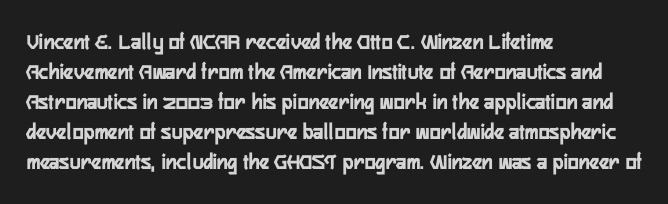
Q: Is the text bold? A: Yes.
Q: Is the text italic (slanted)? A: No, it is upright.
Q: Is the text underlined? A: No.
Q: How is the paragraph aligned? A: Left-aligned.
Q: Is the spacing between letters normal or unusually wide? A: Normal.
Q: Is the spacing between lines tight, normal or loose? A: Normal.
